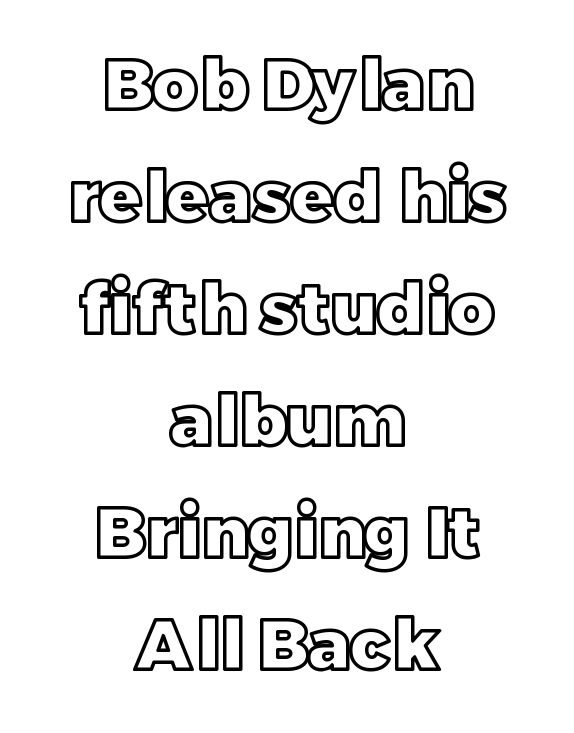
This sample is center-justified, so both line endings float freely. The tracking reads as untouched default to a designer's eye. This sample has the flowing, uneven cadence of proportional lettering. The letters stand straight up with perfectly vertical stems. Quick note: interline space is typical. The strip under each line holds only bare page.
